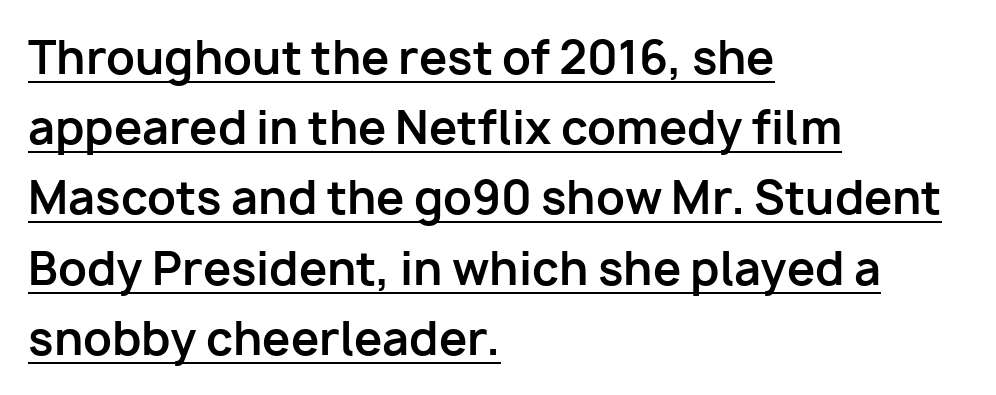
{"serif": "no", "italic": "no", "bold": "yes", "weight": "bold", "width": "normal", "stroke_contrast": "low", "x_height": "medium", "monospaced": "no", "underline": "yes", "align": "left", "line_spacing": "normal", "line_spacing_ratio": 1.56, "letter_spacing": "normal", "letter_spacing_em": 0.0, "glyph_px": 45}
